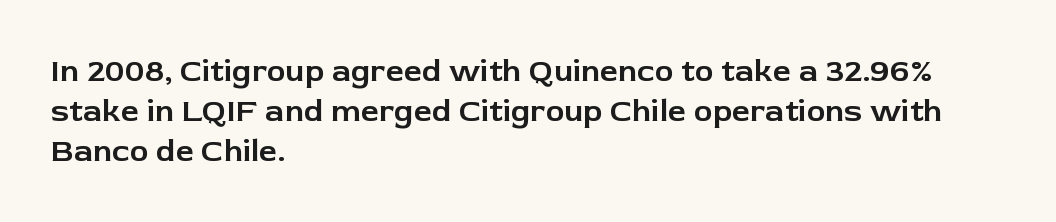
Q: Is the text italic (slanted)? A: No, it is upright.
Q: Is the typeface a serif or a sans-serif typeface? A: Sans-serif.
Q: Is the text underlined? A: No.
Q: How is the paragraph aligned? A: Left-aligned.
Q: Is the spacing between letters normal or unusually wide? A: Normal.
Q: Is the spacing between lines tight, normal or loose? A: Normal.
Q: Width (condensed, normal, or wide)? A: Normal.
Q: Stroke contrast? A: Low.
Q: x-height? A: Medium.
Q: Monospaced? A: No.
